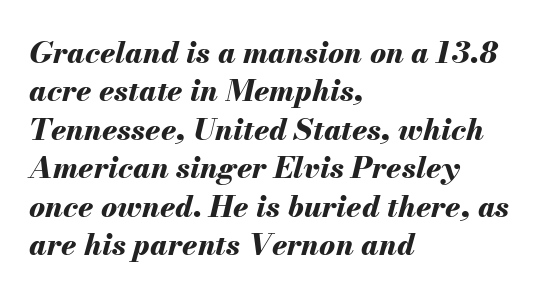
How heavy is the stroke? Heavy — this is a bold. Quick note: interline space is typical. When letters slant like this, we call the style italic. Does the copy run flush right? No — it runs flush left.
